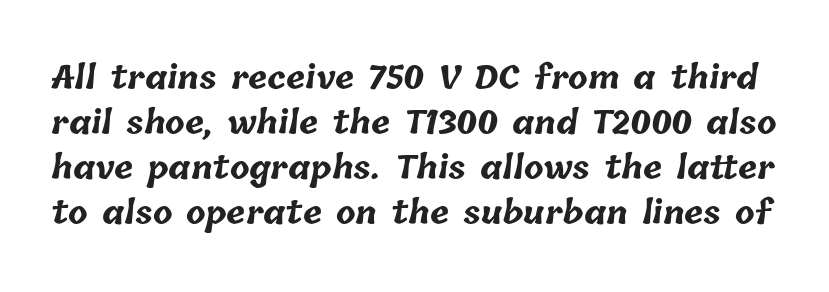
Character widths vary here, with narrow letters taking less room than wide ones. Regular leading. The passage shown has conventional tracking throughout. Summary of weight: heavy, a full bold.
